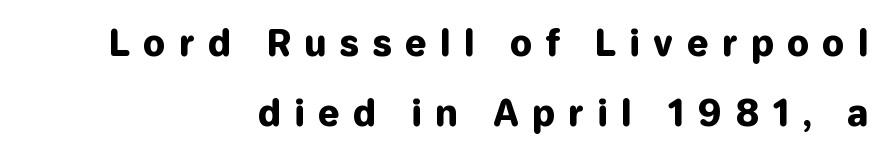
Serif or sans? Sans — the stroke terminals are bare. Inter-character spacing is expanded well beyond the font's built-in metrics. You can tell it's not italic because the verticals are truly vertical. This sample trades compactness for vertical openness between lines.
